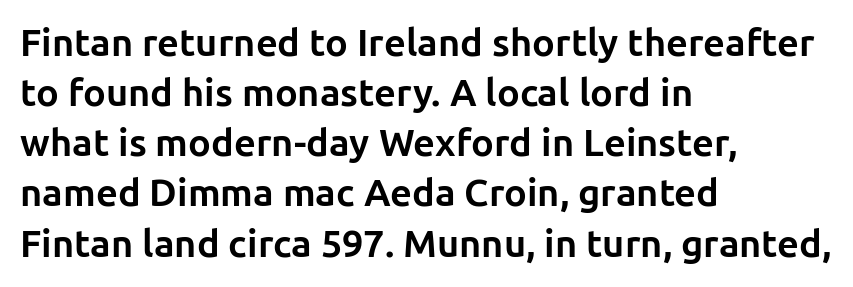
Q: Is the text bold? A: Yes.
Q: Is the text italic (slanted)? A: No, it is upright.
Q: Is the typeface a serif or a sans-serif typeface? A: Sans-serif.
Q: Is the text underlined? A: No.
Q: How is the paragraph aligned? A: Left-aligned.
Q: Is the spacing between letters normal or unusually wide? A: Normal.
Q: Is the spacing between lines tight, normal or loose? A: Normal.
Q: Width (condensed, normal, or wide)? A: Normal.
Q: Stroke contrast? A: Low.
Q: x-height? A: Medium.
Q: Monospaced? A: No.
